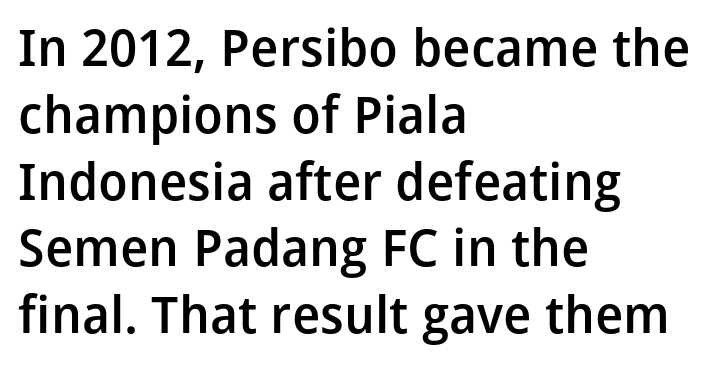
The compositor pushed each line to the left boundary. Think of a printed novel: that variable character pitch is what you see here. This sample uses an upright cut, with every glyph sitting square on the baseline. A typesetter would call this leading conventional body-copy spacing.
